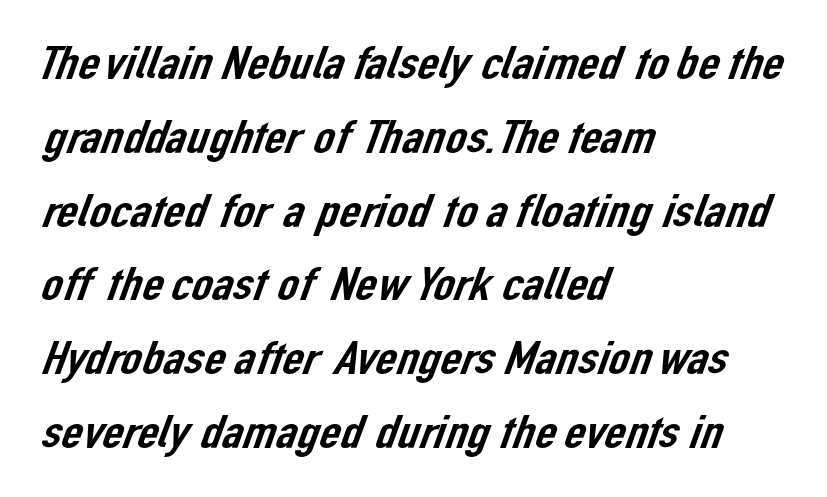
{"serif": "no", "width": "normal", "stroke_contrast": "low", "x_height": "medium", "monospaced": "no", "underline": "no", "align": "left", "line_spacing": "normal", "line_spacing_ratio": 1.57, "letter_spacing": "normal", "letter_spacing_em": 0.0, "glyph_px": 47}
